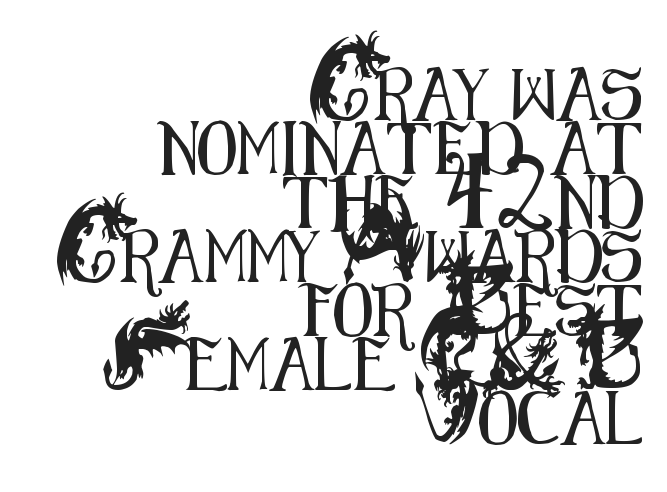
Q: Is the text italic (slanted)? A: No, it is upright.
Q: Is the typeface a serif or a sans-serif typeface? A: Sans-serif.
Q: Is the text underlined? A: No.
Q: How is the paragraph aligned? A: Right-aligned.
Q: Is the spacing between letters normal or unusually wide? A: Normal.
Q: Is the spacing between lines tight, normal or loose? A: Tight.
Q: Width (condensed, normal, or wide)? A: Condensed.
Q: Stroke contrast? A: Medium.
Q: x-height? A: Small.
Q: Monospaced? A: No.
